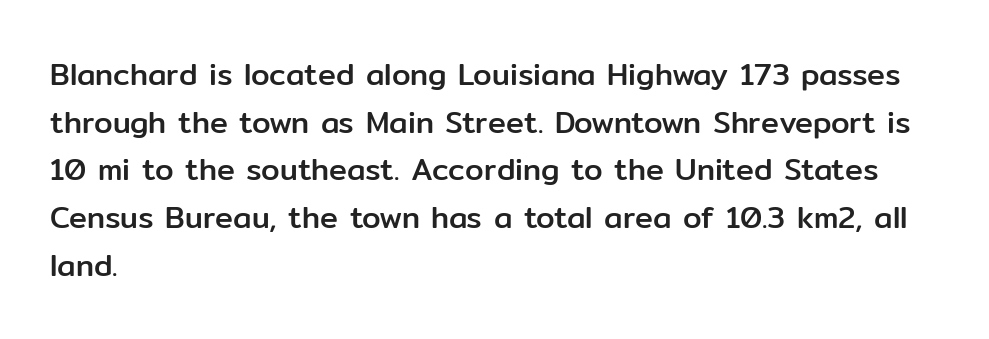
The image shows 30 px sans-serif type, upright; set left-aligned, normal line spacing (1.59x), normal letter spacing, not underlined; low stroke contrast and a medium x-height.
